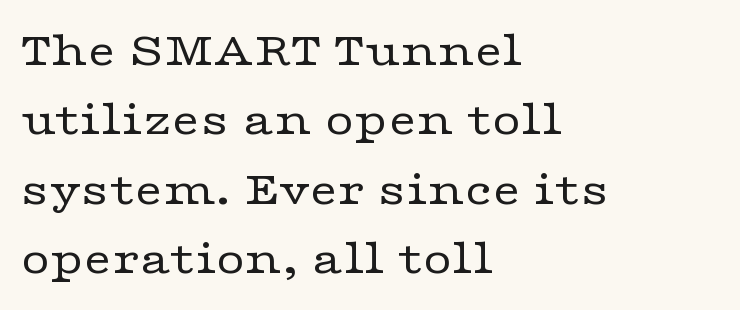
Q: Is the text bold? A: No.
Q: Is the text italic (slanted)? A: No, it is upright.
Q: Is the typeface a serif or a sans-serif typeface? A: Serif.
Q: Is the text underlined? A: No.
Q: How is the paragraph aligned? A: Left-aligned.
Q: Is the spacing between letters normal or unusually wide? A: Normal.
Q: Is the spacing between lines tight, normal or loose? A: Normal.
Q: Width (condensed, normal, or wide)? A: Wide.
Q: Stroke contrast? A: Low.
Q: x-height? A: Medium.
Q: Monospaced? A: No.
